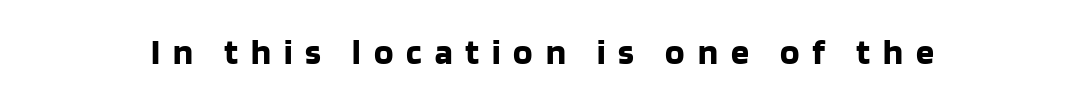
Q: Is the text bold? A: Yes.
Q: Is the text italic (slanted)? A: No, it is upright.
Q: Is the typeface a serif or a sans-serif typeface? A: Sans-serif.
Q: Is the text underlined? A: No.
Q: Is the spacing between letters normal or unusually wide? A: Unusually wide.
Q: Width (condensed, normal, or wide)? A: Normal.
Q: Stroke contrast? A: Low.
Q: x-height? A: Large.
Q: Monospaced? A: No.
